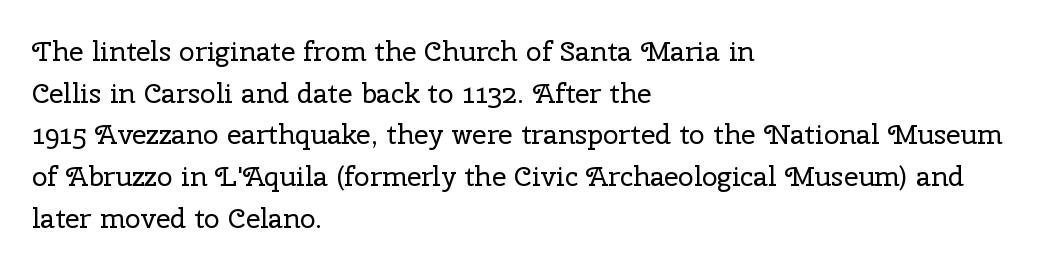
Q: Is the text bold? A: No.
Q: Is the text italic (slanted)? A: No, it is upright.
Q: Is the typeface a serif or a sans-serif typeface? A: Serif.
Q: Is the text underlined? A: No.
Q: How is the paragraph aligned? A: Left-aligned.
Q: Is the spacing between letters normal or unusually wide? A: Normal.
Q: Is the spacing between lines tight, normal or loose? A: Normal.
Q: Width (condensed, normal, or wide)? A: Normal.
Q: Stroke contrast? A: Low.
Q: x-height? A: Medium.
Q: Monospaced? A: No.
